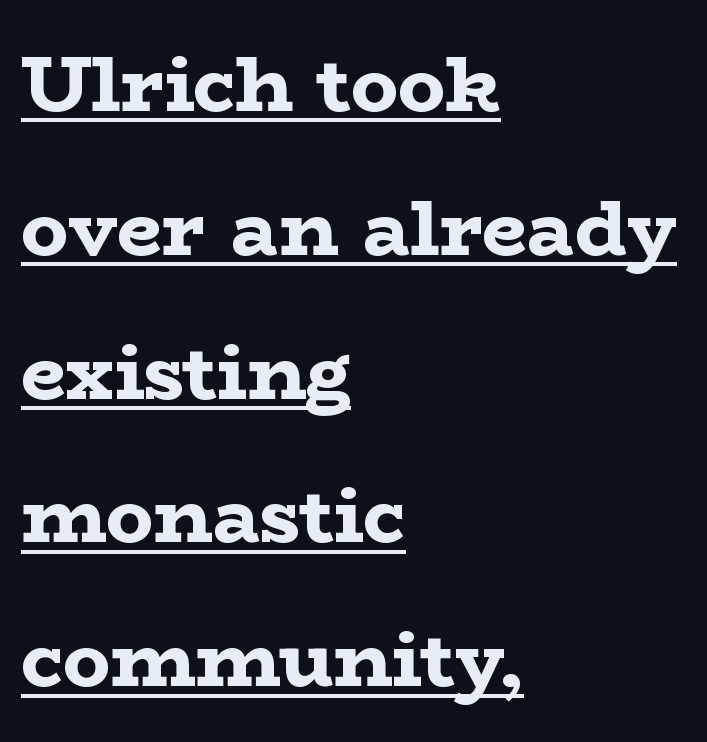
The image shows 79 px bold, wide serif type, upright; set left-aligned, line spacing 1.82x, normal letter spacing, underlined; low stroke contrast and a medium x-height.
